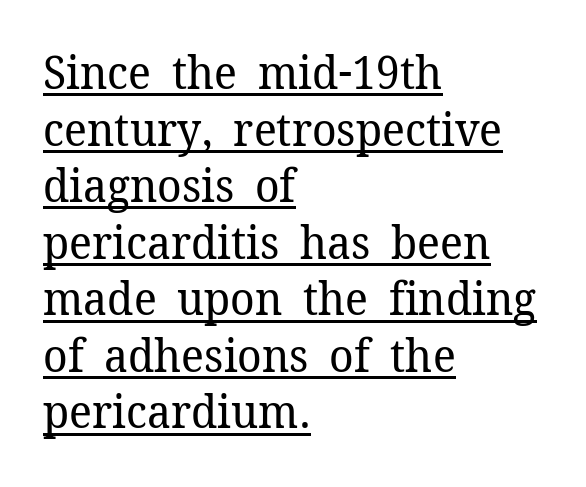
Bold? No — there's no thickening of the strokes. Observe the ordinary spacing: letters are neighbours, not strangers. The ragged edge is on the right, which tells us the setting is flush left. A typesetter would call this proportional, since set widths differ per character.
